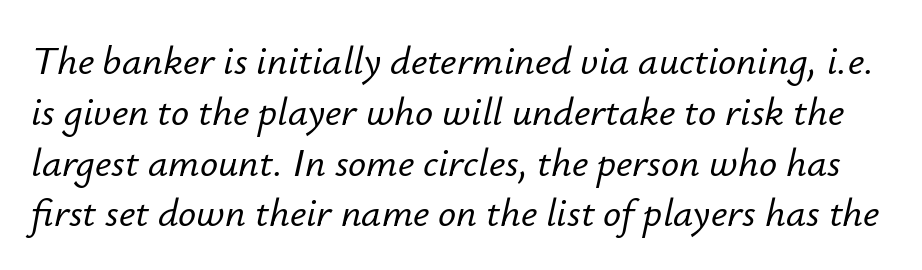
The image shows 40 px text type, italic (leaning right); set normal line spacing (1.27x), normal letter spacing, not underlined; low stroke contrast and a small x-height.
